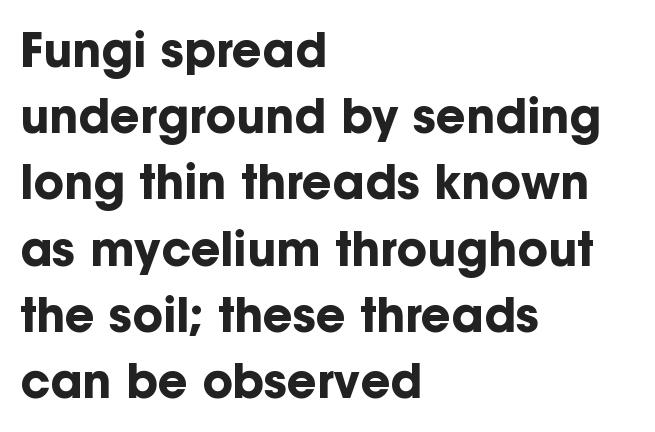
Q: Is the text bold? A: Yes.
Q: Is the text italic (slanted)? A: No, it is upright.
Q: Is the typeface a serif or a sans-serif typeface? A: Sans-serif.
Q: Is the text underlined? A: No.
Q: How is the paragraph aligned? A: Left-aligned.
Q: Is the spacing between letters normal or unusually wide? A: Normal.
Q: Is the spacing between lines tight, normal or loose? A: Normal.
Q: Width (condensed, normal, or wide)? A: Normal.
Q: Stroke contrast? A: Low.
Q: x-height? A: Medium.
Q: Monospaced? A: No.
